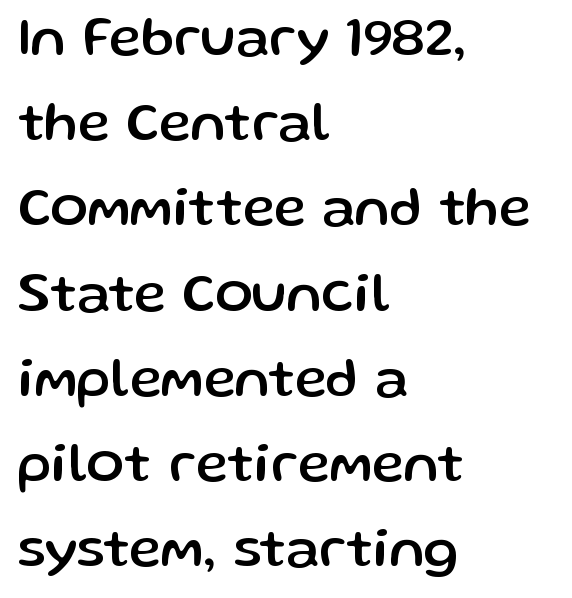
The image shows 55 px sans-serif type, upright; set left-aligned, normal line spacing (1.55x), normal letter spacing, not underlined; low stroke contrast and a medium x-height.
